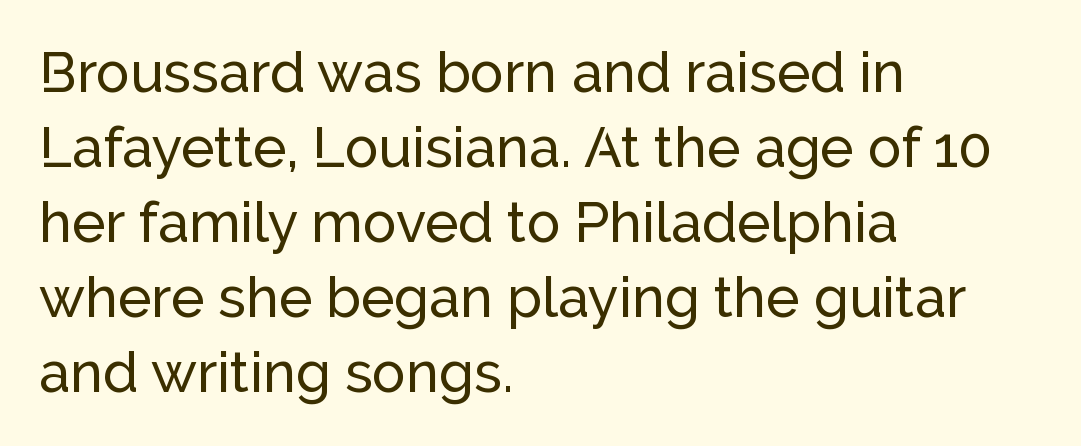
The image shows 56 px sans-serif type, upright; set left-aligned, normal line spacing (1.34x), normal letter spacing, not underlined; low stroke contrast and a medium x-height.
